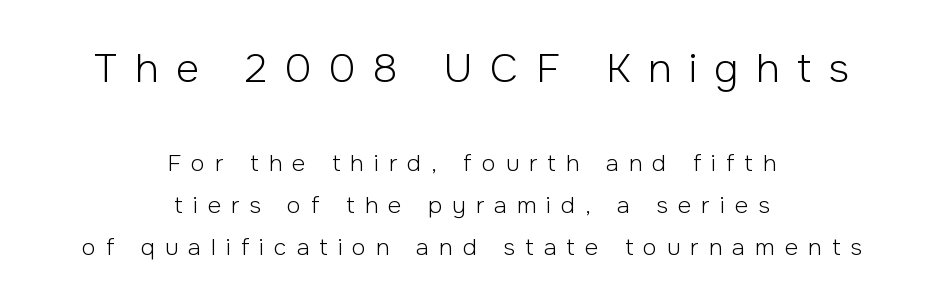
The image shows 40 px light sans-serif type, upright; set centered, line spacing 1.82x, unusually wide letter spacing (+0.44 em), not underlined; the first (top) block is 1.74x larger; low stroke contrast and a medium x-height.
